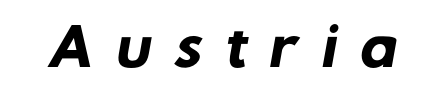
Q: Is the text bold? A: Yes.
Q: Is the typeface a serif or a sans-serif typeface? A: Sans-serif.
Q: Is the text underlined? A: No.
Q: Is the spacing between letters normal or unusually wide? A: Unusually wide.
Q: Width (condensed, normal, or wide)? A: Normal.
Q: Stroke contrast? A: Low.
Q: x-height? A: Medium.
Q: Monospaced? A: No.
